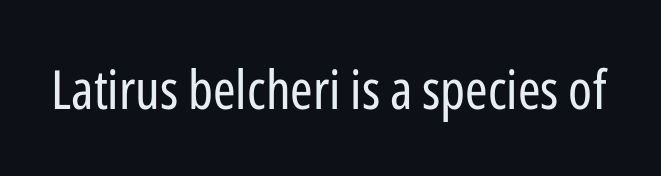
The image shows 54 px regular-weight, condensed sans-serif type, upright; set normal letter spacing, not underlined; low stroke contrast and a medium x-height.
